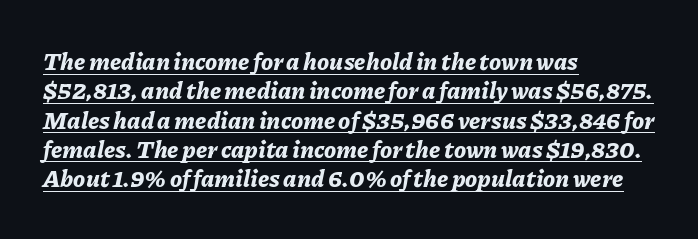
Q: Is the text bold? A: Yes.
Q: Is the text italic (slanted)? A: Yes, it leans right by about 11 degrees.
Q: Is the text underlined? A: Yes.
Q: How is the paragraph aligned? A: Left-aligned.
Q: Is the spacing between letters normal or unusually wide? A: Normal.
